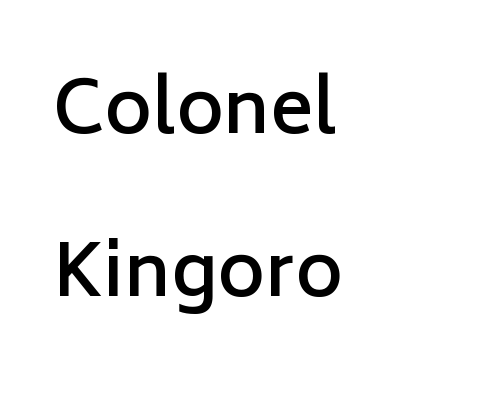
Weight: semibold (demi). The face used here is rendered with its standard letterfit. Characters remain perfectly vertical along every line. To sum up the face: it is a sans, with no serifs. Line spacing here is loose. Every row of glyphs begins at an identical x-position on the left.
